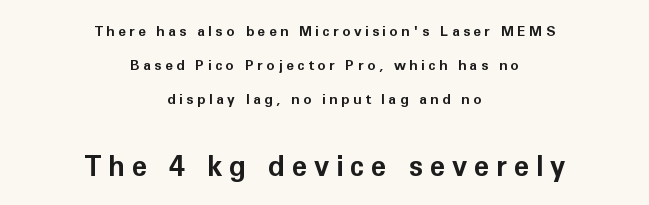
{"serif": "no", "italic": "no", "bold": "yes", "weight": "bold", "width": "normal", "stroke_contrast": "low", "x_height": "medium", "monospaced": "no", "underline": "no", "align": "center", "line_spacing": "loose", "line_spacing_ratio": 2.44, "letter_spacing": "wide", "letter_spacing_em": 0.24, "larger_block": "second", "size_ratio": 2.0, "glyph_px": 28}
